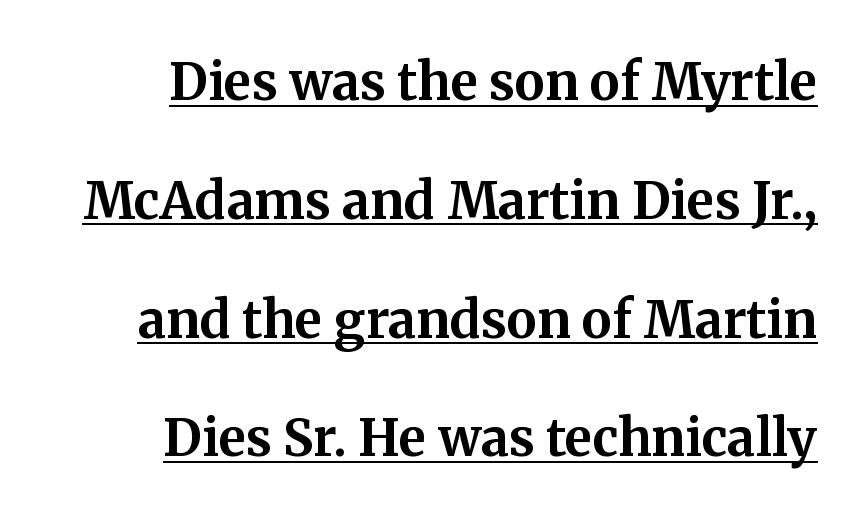
{"serif": "yes", "italic": "no", "bold": "yes", "weight": "bold", "width": "normal", "stroke_contrast": "medium", "x_height": "medium", "monospaced": "no", "underline": "yes", "line_spacing": "loose", "line_spacing_ratio": 2.33, "letter_spacing": "normal", "letter_spacing_em": 0.0, "glyph_px": 51}
